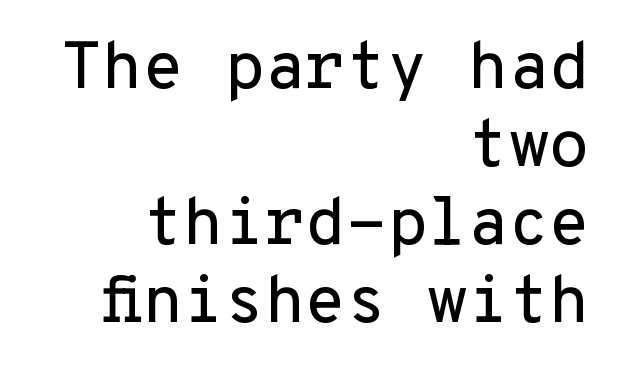
{"serif": "no", "italic": "no", "width": "normal", "stroke_contrast": "low", "x_height": "medium", "monospaced": "yes", "underline": "no", "align": "right", "line_spacing_ratio": 1.18, "letter_spacing": "normal", "letter_spacing_em": 0.0, "glyph_px": 66}
